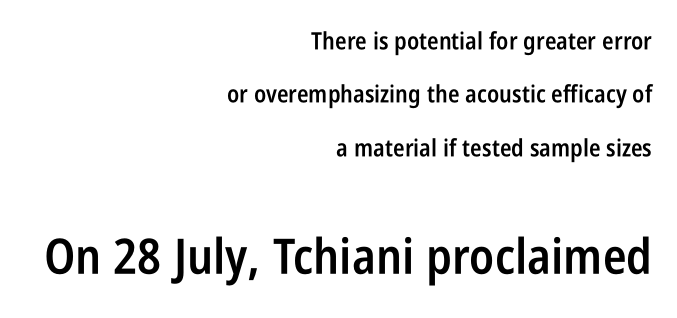
Check the space under the baseline: it is left empty. The letters stand straight up with perfectly vertical stems. Type size steps up from the first block to the second. Character widths vary here, with narrow letters taking less room than wide ones. This rendering employs a face without finishing strokes, i.e., a sans-serif. Compared with a flush-left layout, this one pins lines to the opposite, right side.
